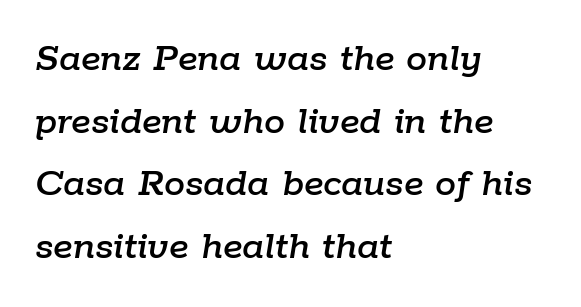
Emphasis-style slanted type is in use. One glance says typical: line gaps are just what's usual. Inter-character spacing is left at the font's built-in metrics. Quick note: underline off.
